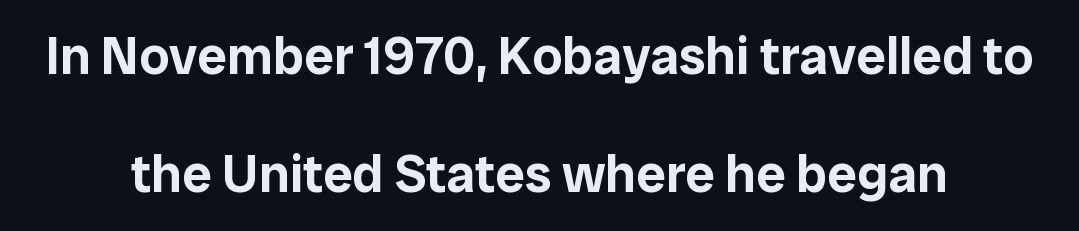
Q: Is the text italic (slanted)? A: No, it is upright.
Q: Is the typeface a serif or a sans-serif typeface? A: Sans-serif.
Q: Is the text underlined? A: No.
Q: How is the paragraph aligned? A: Centered.
Q: Is the spacing between letters normal or unusually wide? A: Normal.
Q: Is the spacing between lines tight, normal or loose? A: Loose.
Q: Width (condensed, normal, or wide)? A: Normal.
Q: Stroke contrast? A: Low.
Q: x-height? A: Medium.
Q: Monospaced? A: No.
